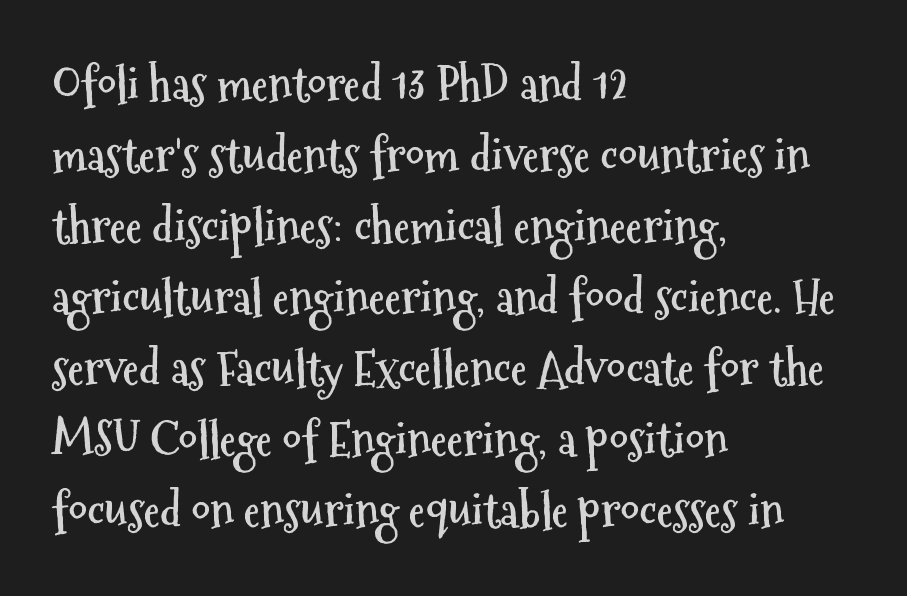
{"serif": "no", "italic": "no", "bold": "yes", "weight": "semibold", "width": "condensed", "stroke_contrast": "medium", "x_height": "medium", "monospaced": "no", "underline": "no", "align": "left", "line_spacing": "normal", "line_spacing_ratio": 1.51, "letter_spacing": "normal", "letter_spacing_em": 0.0, "glyph_px": 47}
